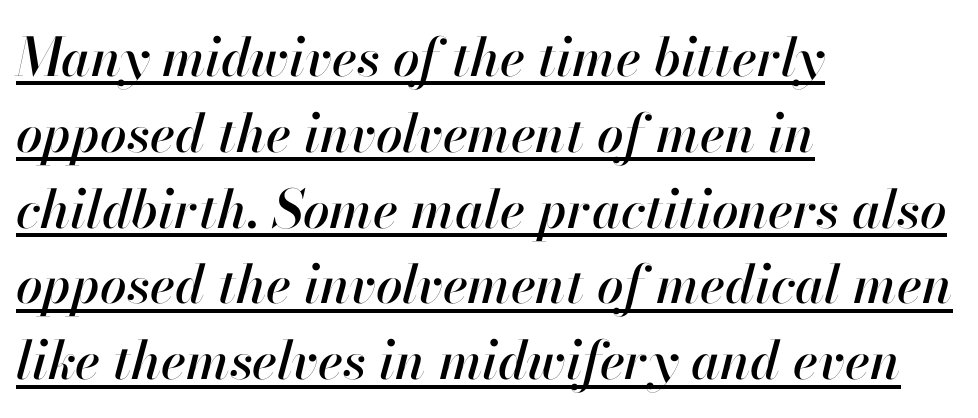
Q: Is the text italic (slanted)? A: Yes, it leans right by about 13 degrees.
Q: Is the text underlined? A: Yes.
Q: How is the paragraph aligned? A: Left-aligned.
Q: Is the spacing between letters normal or unusually wide? A: Normal.
Q: Is the spacing between lines tight, normal or loose? A: Normal.
Q: Width (condensed, normal, or wide)? A: Normal.
Q: Stroke contrast? A: High.
Q: x-height? A: Small.
Q: Monospaced? A: No.
